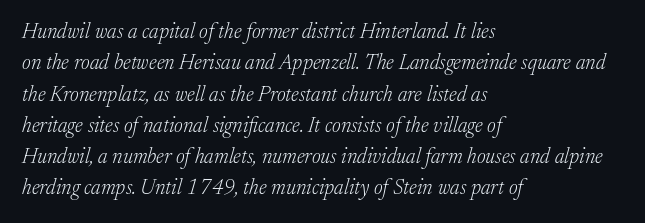
Honestly, there is no underline to notice here at all. The vertical gap from one line to the next is medium. No extra tracking has been applied to these lines. The letters are slanted; this is an italic face. This rendering uses left alignment, leaving the right contour irregular. Weight: regular or lighter.
